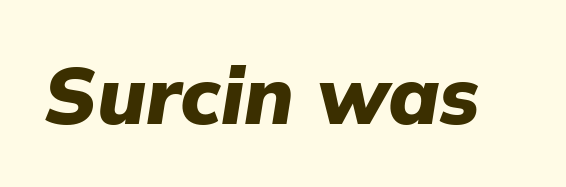
{"italic": "yes", "lean": "right", "slant_degrees": 9, "bold": "yes", "weight": "heavy", "width": "normal", "stroke_contrast": "low", "x_height": "medium", "monospaced": "no", "underline": "no", "letter_spacing": "normal", "letter_spacing_em": 0.0, "glyph_px": 80}
